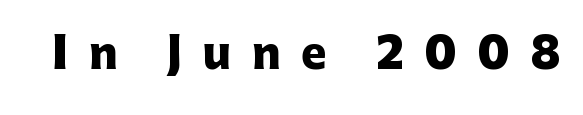
Q: Is the text bold? A: Yes.
Q: Is the text italic (slanted)? A: No, it is upright.
Q: Is the typeface a serif or a sans-serif typeface? A: Sans-serif.
Q: Is the text underlined? A: No.
Q: Is the spacing between letters normal or unusually wide? A: Unusually wide.
Q: Width (condensed, normal, or wide)? A: Normal.
Q: Stroke contrast? A: Low.
Q: x-height? A: Medium.
Q: Monospaced? A: No.
